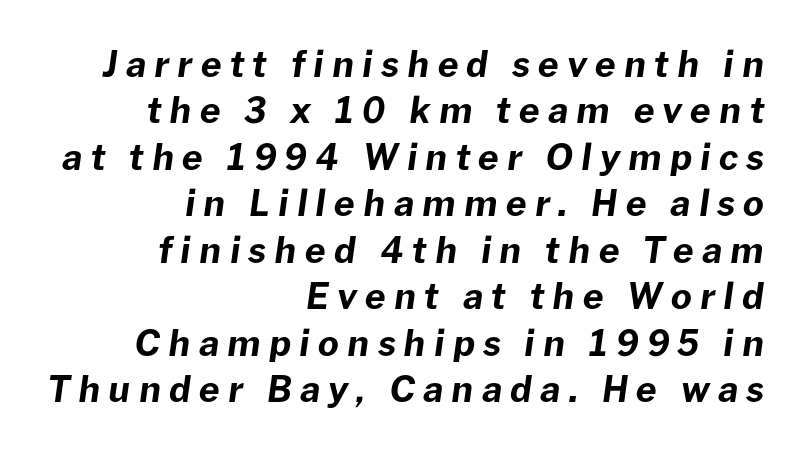
The image shows 36 px bold type, italic (leaning right); set right-aligned, normal line spacing (1.29x), unusually wide letter spacing (+0.23 em), not underlined; low stroke contrast and a medium x-height.
